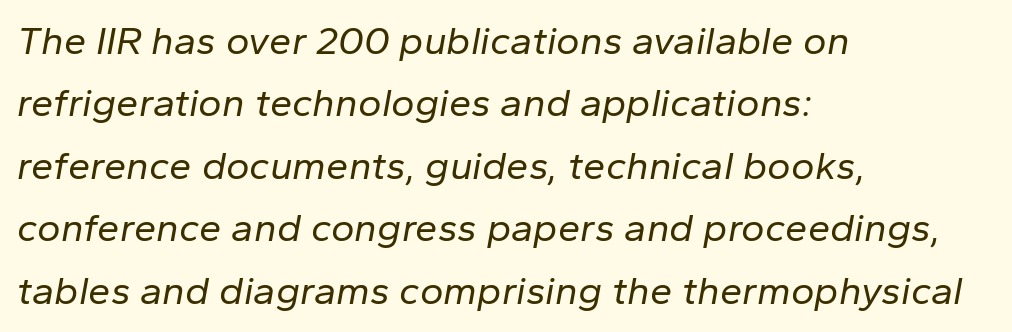
Q: Is the text bold? A: No.
Q: Is the text italic (slanted)? A: Yes, it leans right by about 10 degrees.
Q: Is the text underlined? A: No.
Q: How is the paragraph aligned? A: Left-aligned.
Q: Is the spacing between letters normal or unusually wide? A: Normal.
Q: Is the spacing between lines tight, normal or loose? A: Normal.
Q: Width (condensed, normal, or wide)? A: Normal.
Q: Stroke contrast? A: Low.
Q: x-height? A: Medium.
Q: Monospaced? A: No.
